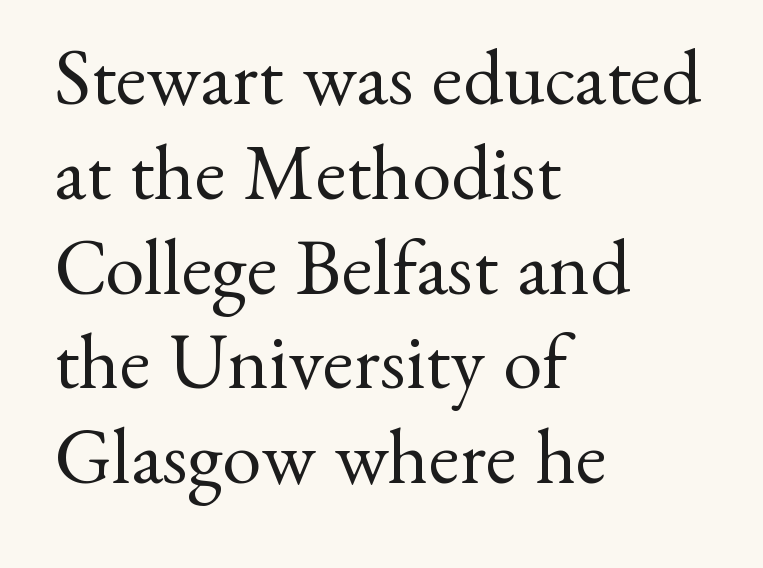
Q: Is the text bold? A: No.
Q: Is the text italic (slanted)? A: No, it is upright.
Q: Is the typeface a serif or a sans-serif typeface? A: Serif.
Q: Is the text underlined? A: No.
Q: How is the paragraph aligned? A: Left-aligned.
Q: Is the spacing between letters normal or unusually wide? A: Normal.
Q: Width (condensed, normal, or wide)? A: Normal.
Q: Stroke contrast? A: Medium.
Q: x-height? A: Small.
Q: Monospaced? A: No.
